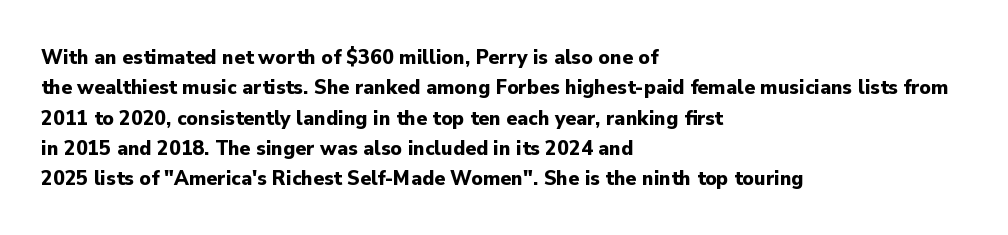
Q: Is the text bold? A: Yes.
Q: Is the text italic (slanted)? A: No, it is upright.
Q: Is the text underlined? A: No.
Q: How is the paragraph aligned? A: Left-aligned.
Q: Is the spacing between letters normal or unusually wide? A: Normal.
Q: Is the spacing between lines tight, normal or loose? A: Normal.
